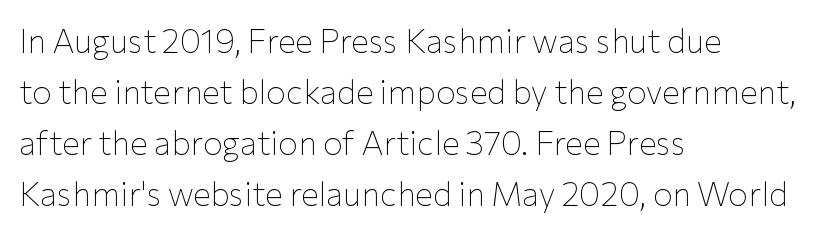
Q: Is the text bold? A: No.
Q: Is the text italic (slanted)? A: No, it is upright.
Q: Is the typeface a serif or a sans-serif typeface? A: Sans-serif.
Q: Is the text underlined? A: No.
Q: How is the paragraph aligned? A: Left-aligned.
Q: Is the spacing between letters normal or unusually wide? A: Normal.
Q: Is the spacing between lines tight, normal or loose? A: Normal.
Q: Width (condensed, normal, or wide)? A: Normal.
Q: Stroke contrast? A: Low.
Q: x-height? A: Medium.
Q: Monospaced? A: No.
